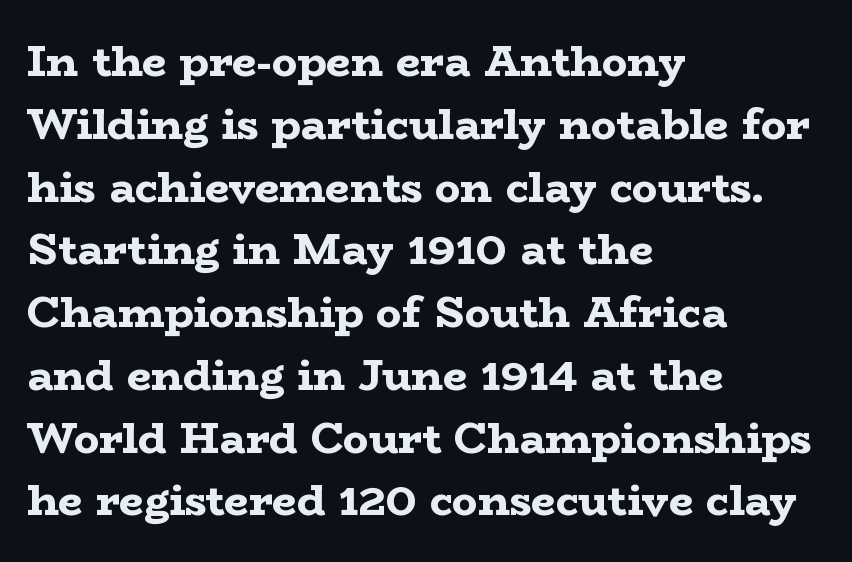
The image shows 43 px bold, wide serif type, upright; set left-aligned, normal line spacing (1.46x), normal letter spacing, not underlined; low stroke contrast and a medium x-height.
